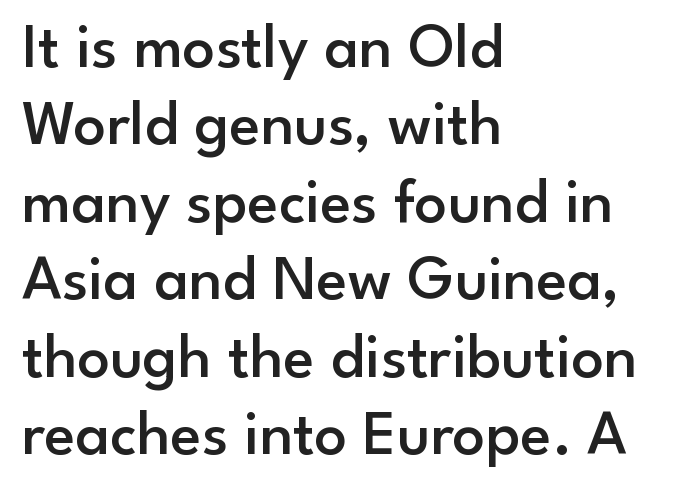
The face used here is proportionally spaced, like ordinary book or web type. This rendering features lettering with no underline. Moderately thickened strokes mark this as semibold type. Look at the bottom of the vertical strokes: they stop flat, with no serifs.
